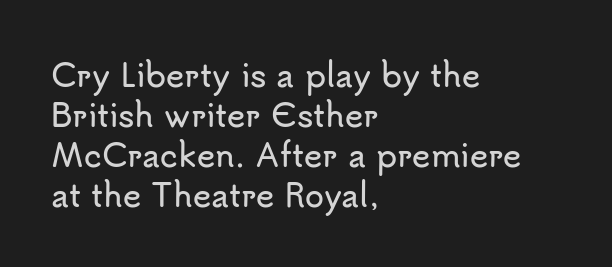
{"serif": "no", "italic": "no", "width": "normal", "stroke_contrast": "low", "x_height": "small", "monospaced": "no", "underline": "no", "align": "left", "line_spacing": "normal", "line_spacing_ratio": 1.29, "letter_spacing": "normal", "letter_spacing_em": 0.0, "glyph_px": 31}
